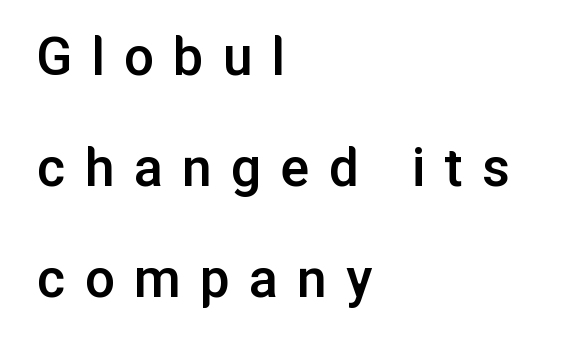
Is the type bold? Partly — it's a semibold, heavier than regular but not fully bold. The rendering uses natural spacing where letterforms have individual widths. Line beginnings align vertically; line endings do not. Serifs: no, the terminals of the letterforms are clean.
